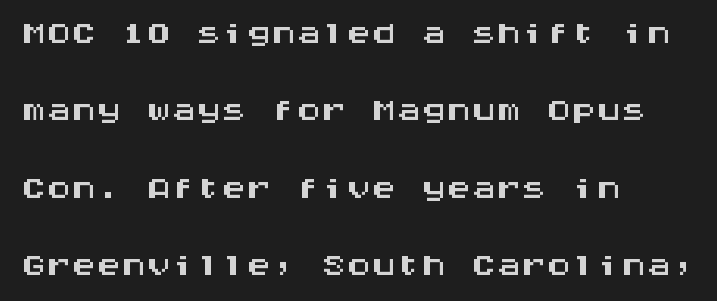
Q: Is the text italic (slanted)? A: No, it is upright.
Q: Is the typeface a serif or a sans-serif typeface? A: Sans-serif.
Q: Is the text underlined? A: No.
Q: How is the paragraph aligned? A: Left-aligned.
Q: Is the spacing between letters normal or unusually wide? A: Normal.
Q: Is the spacing between lines tight, normal or loose? A: Normal.
Q: Width (condensed, normal, or wide)? A: Wide.
Q: Stroke contrast? A: Medium.
Q: x-height? A: Large.
Q: Monospaced? A: Yes.
